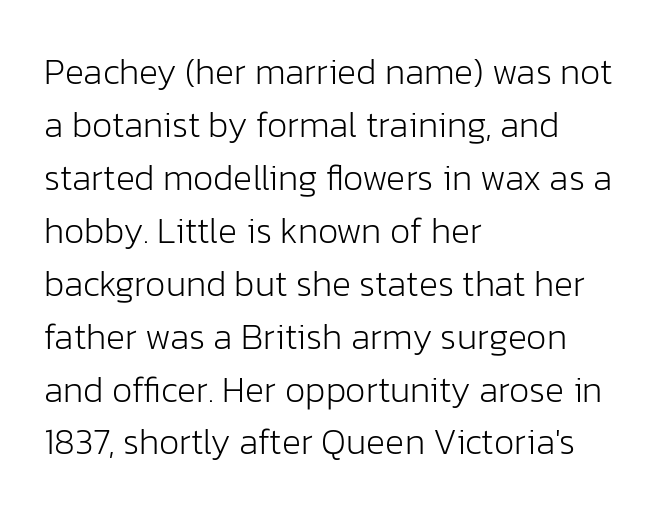
{"serif": "no", "italic": "no", "bold": "no", "weight": "light", "width": "normal", "stroke_contrast": "low", "x_height": "medium", "monospaced": "no", "underline": "no", "align": "left", "line_spacing": "normal", "line_spacing_ratio": 1.47, "letter_spacing": "normal", "letter_spacing_em": 0.0, "glyph_px": 36}
